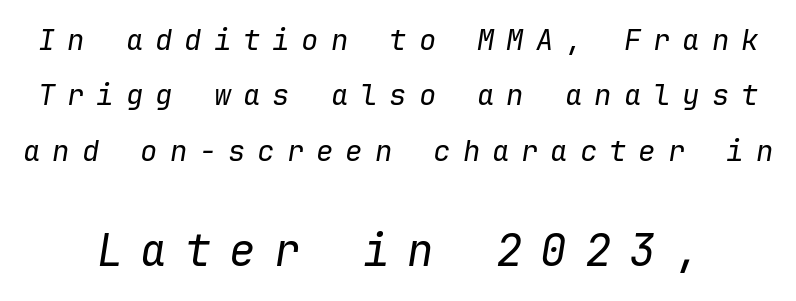
{"italic": "yes", "lean": "right", "slant_degrees": 9, "bold": "no", "weight": "regular", "width": "normal", "stroke_contrast": "low", "x_height": "medium", "monospaced": "yes", "underline": "no", "line_spacing": "loose", "line_spacing_ratio": 1.91, "letter_spacing": "wide", "letter_spacing_em": 0.41, "larger_block": "second", "size_ratio": 1.52, "glyph_px": 44}
